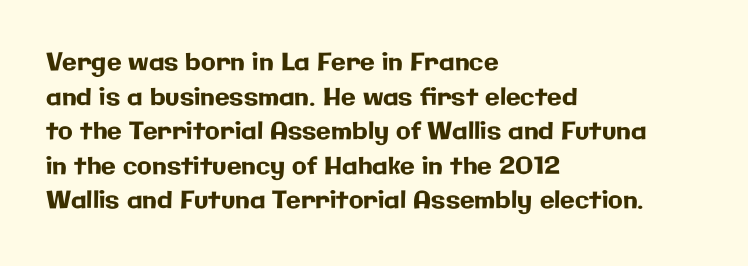
The image shows 24 px text type, upright; set left-aligned, normal line spacing (1.44x), normal letter spacing, not underlined.
